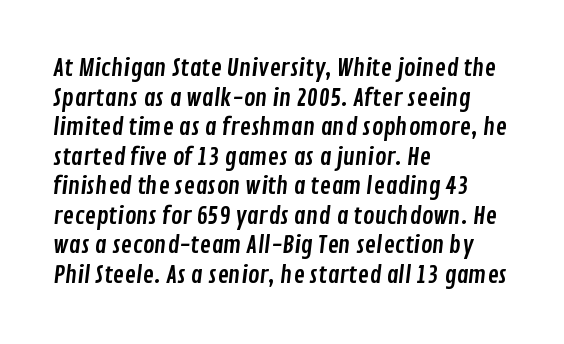
Q: Is the text underlined? A: No.
Q: How is the paragraph aligned? A: Left-aligned.
Q: Is the spacing between letters normal or unusually wide? A: Normal.
